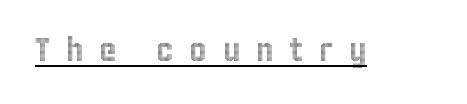
{"italic": "no", "width": "condensed", "x_height": "large", "monospaced": "no", "underline": "yes", "letter_spacing": "wide", "letter_spacing_em": 0.48, "glyph_px": 33}
